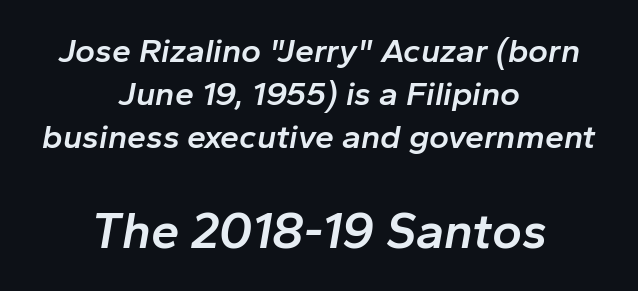
The image shows 51 px semibold type, italic (leaning right); set centered, normal line spacing (1.27x), normal letter spacing, not underlined; the second (bottom) block is 1.5x larger; low stroke contrast and a medium x-height.
